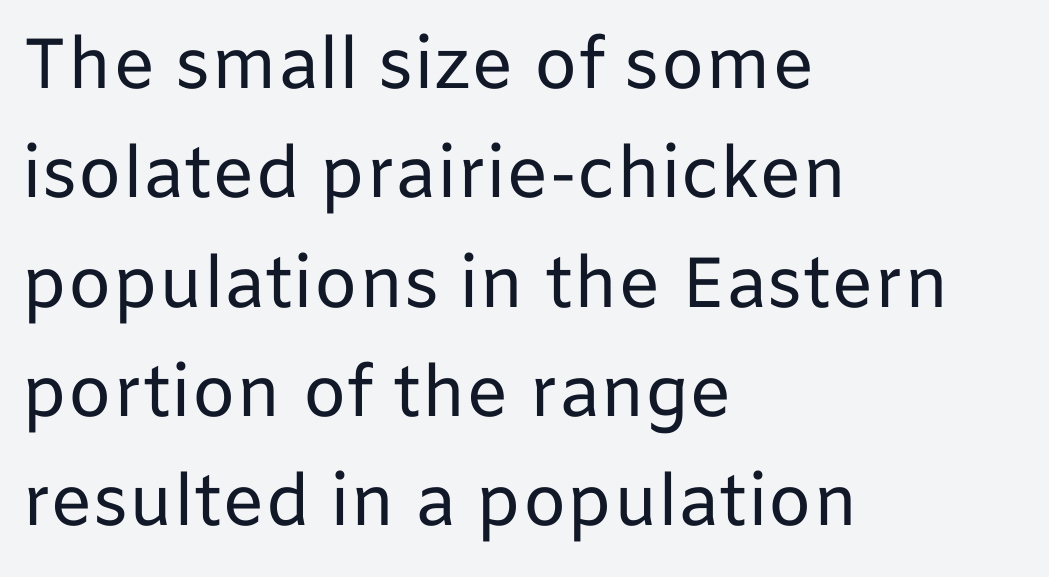
Regarding serifs, this sample does without them. The rendering keeps characters at their native spacing. Note the varied advance widths — an 'i' is clearly narrower than an 'm'. The paragraph has a hard left edge and a soft right edge. The face looks like a standard text weight, possibly lighter.
